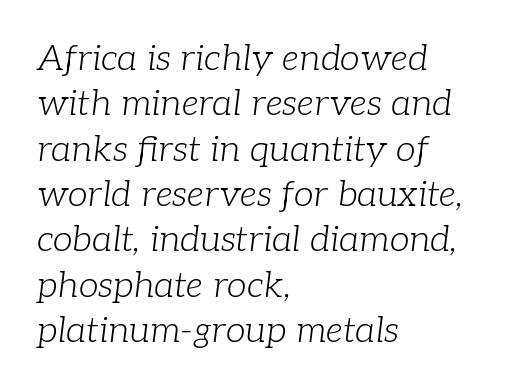
The face used here has a pronounced slope to its letters. The letters advance in unequal steps, a hallmark of proportional type. Stroke terminals: seriffed. Just letters on the line, the space beneath them empty. The compositor pushed each line to the left boundary. Vertical spacing — default.
